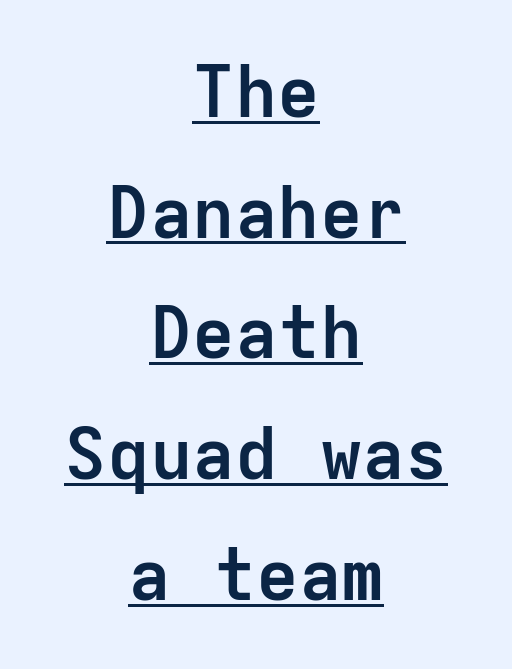
Q: Is the text bold? A: Yes.
Q: Is the text italic (slanted)? A: No, it is upright.
Q: Is the typeface a serif or a sans-serif typeface? A: Sans-serif.
Q: Is the text underlined? A: Yes.
Q: How is the paragraph aligned? A: Centered.
Q: Is the spacing between letters normal or unusually wide? A: Normal.
Q: Is the spacing between lines tight, normal or loose? A: Normal.
Q: Width (condensed, normal, or wide)? A: Normal.
Q: Stroke contrast? A: Low.
Q: x-height? A: Medium.
Q: Monospaced? A: Yes.
